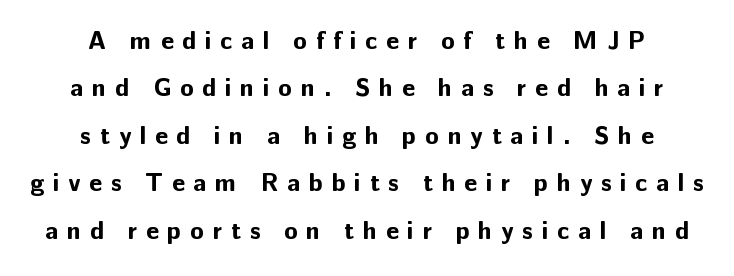
The image shows 25 px bold type, upright; set loose line spacing (1.9x), unusually wide letter spacing (+0.35 em), not underlined.
